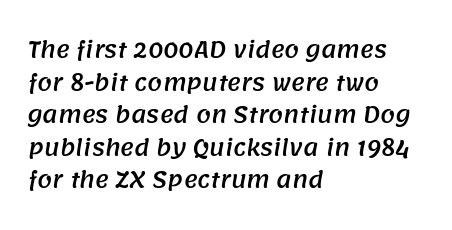
The image shows 21 px text type; set left-aligned, normal line spacing (1.55x), normal letter spacing, not underlined.
